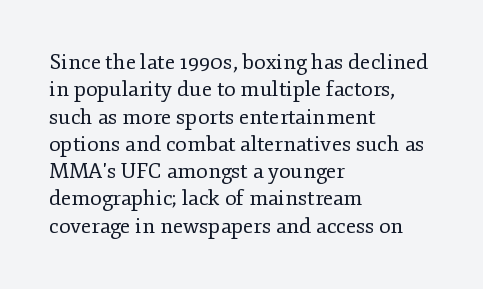
Reading down the block, your eye returns to a fixed left position each line. The weight tops out at a normal text grade. Interline gaps are of average width in this sample. The letters sit at their default tracking, neither squeezed nor spread.
